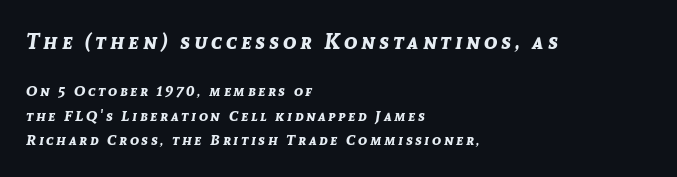
The image shows 22 px bold type, italic (leaning right); set left-aligned, normal line spacing (1.65x), not underlined; the first (top) block is 1.47x larger.
